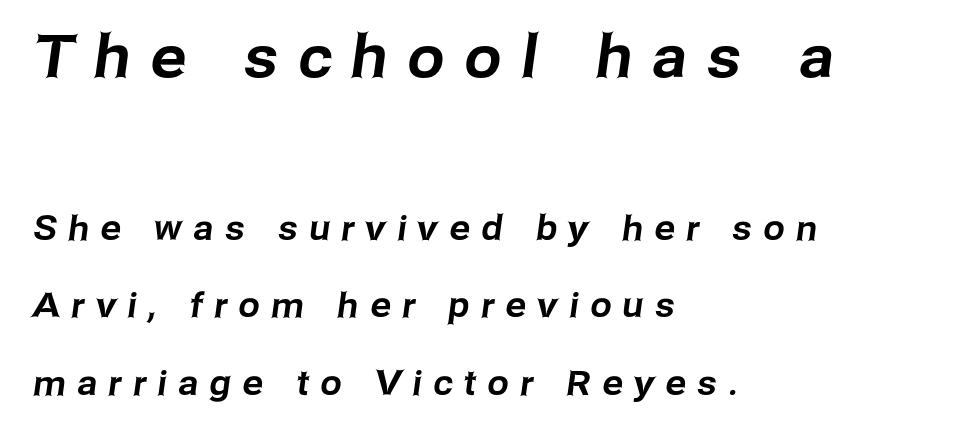
Q: Is the typeface a serif or a sans-serif typeface? A: Sans-serif.
Q: Is the text underlined? A: No.
Q: How is the paragraph aligned? A: Left-aligned.
Q: Is the spacing between letters normal or unusually wide? A: Unusually wide.
Q: Is the spacing between lines tight, normal or loose? A: Loose.
Q: Which block of text is set in a larger size, the first (top) or the second (bottom)? A: The first (top) one.
Q: Width (condensed, normal, or wide)? A: Normal.
Q: Stroke contrast? A: Low.
Q: x-height? A: Medium.
Q: Monospaced? A: No.
